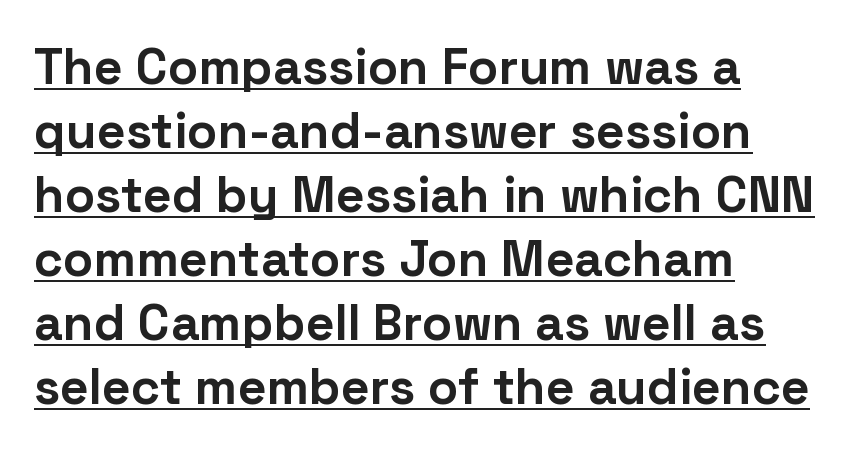
{"serif": "no", "italic": "no", "bold": "yes", "weight": "bold", "width": "normal", "stroke_contrast": "low", "x_height": "medium", "monospaced": "no", "underline": "yes", "align": "left", "line_spacing": "normal", "line_spacing_ratio": 1.28, "letter_spacing": "normal", "letter_spacing_em": 0.0, "glyph_px": 50}
